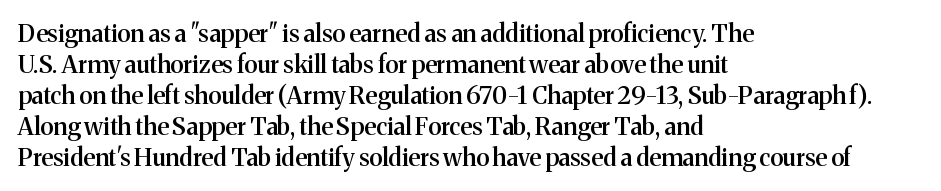
Q: Is the text bold? A: Semi-bold.
Q: Is the text italic (slanted)? A: No, it is upright.
Q: Is the text underlined? A: No.
Q: How is the paragraph aligned? A: Left-aligned.
Q: Is the spacing between letters normal or unusually wide? A: Normal.
Q: Is the spacing between lines tight, normal or loose? A: Normal.
